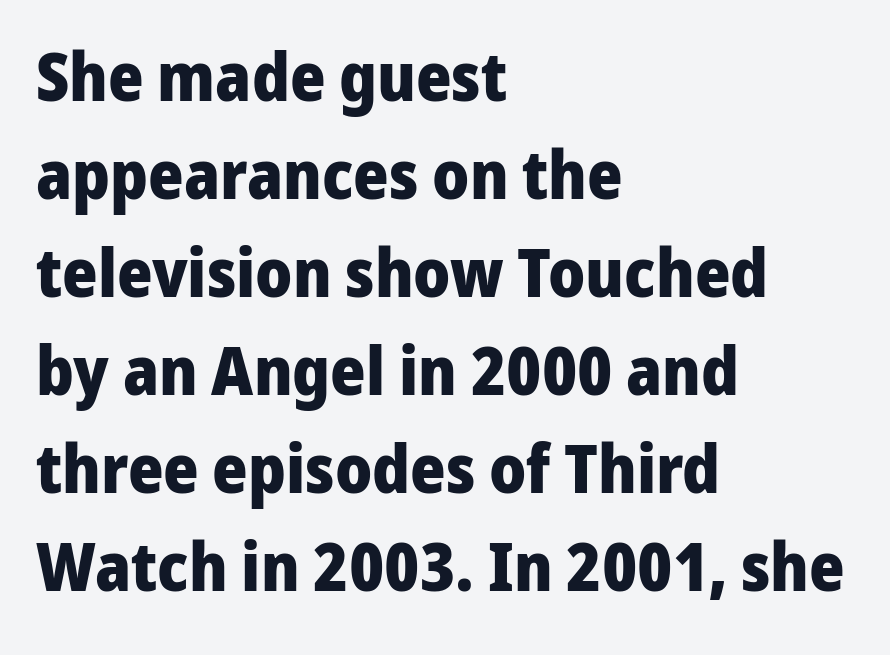
A sans-serif font was chosen for this passage. Notice how the stems are strictly vertical — no italics here. Reading down the block, your eye returns to a fixed left position each line. Is there much room between lines? A standard amount, neither cramped nor airy. Letters rest on an invisible, unmarked baseline. Varying glyph widths throughout — classic text-font behaviour.
